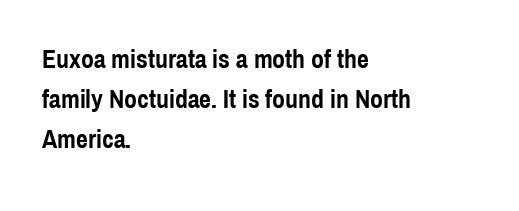
{"italic": "no", "bold": "yes", "underline": "no", "align": "left", "line_spacing": "normal", "line_spacing_ratio": 1.54, "letter_spacing": "normal", "letter_spacing_em": 0.0, "glyph_px": 26}
